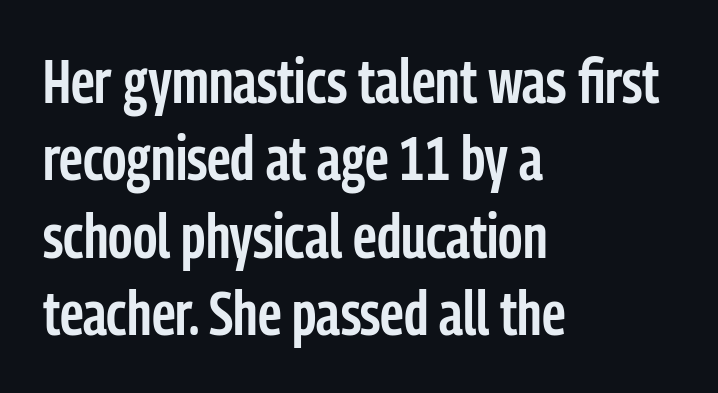
Q: Is the text bold? A: Semi-bold.
Q: Is the text italic (slanted)? A: No, it is upright.
Q: Is the typeface a serif or a sans-serif typeface? A: Sans-serif.
Q: Is the text underlined? A: No.
Q: How is the paragraph aligned? A: Left-aligned.
Q: Is the spacing between letters normal or unusually wide? A: Normal.
Q: Is the spacing between lines tight, normal or loose? A: Normal.
Q: Width (condensed, normal, or wide)? A: Condensed.
Q: Stroke contrast? A: Low.
Q: x-height? A: Medium.
Q: Monospaced? A: No.
